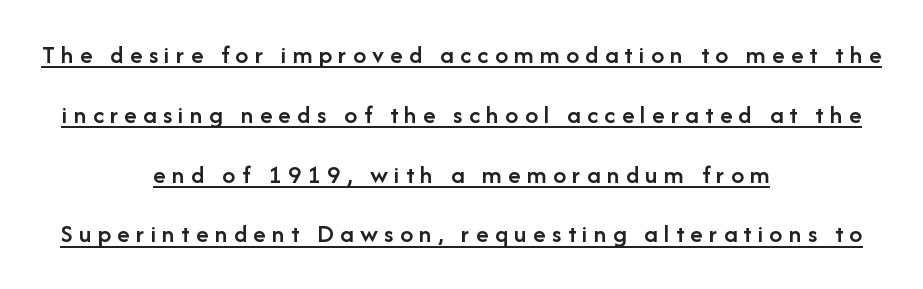
Q: Is the text bold? A: Semi-bold.
Q: Is the text italic (slanted)? A: No, it is upright.
Q: Is the text underlined? A: Yes.
Q: How is the paragraph aligned? A: Centered.
Q: Is the spacing between letters normal or unusually wide? A: Unusually wide.
Q: Is the spacing between lines tight, normal or loose? A: Loose.
